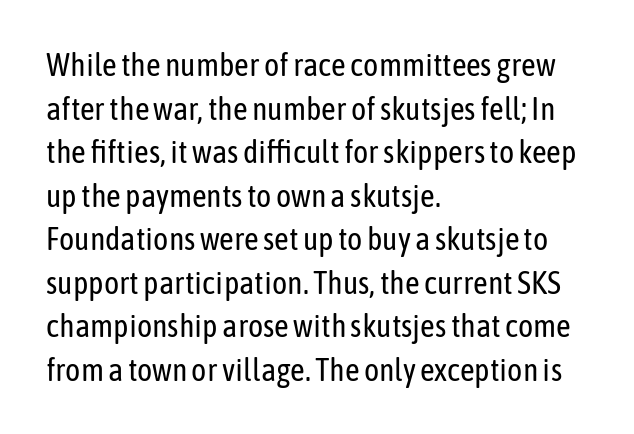
The letters advance in unequal steps, a hallmark of proportional type. Nope, no serifs anywhere on these letters. Posture: upright roman. The passage shown has conventional tracking throughout. Vertically, the passage feels balanced, rows spaced as you'd expect. Is the type heavy? It reads as light-to-regular instead.
